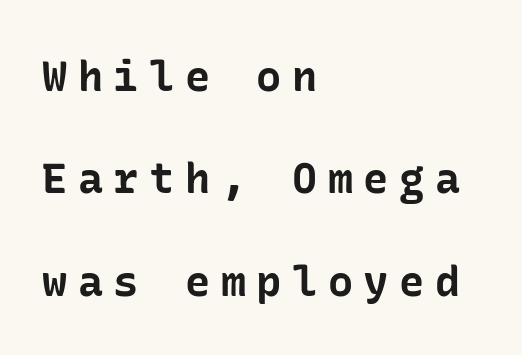
The image shows 42 px bold sans-serif type, upright; set left-aligned, loose line spacing (2.44x), unusually wide letter spacing (+0.25 em), not underlined; low stroke contrast and a medium x-height.
